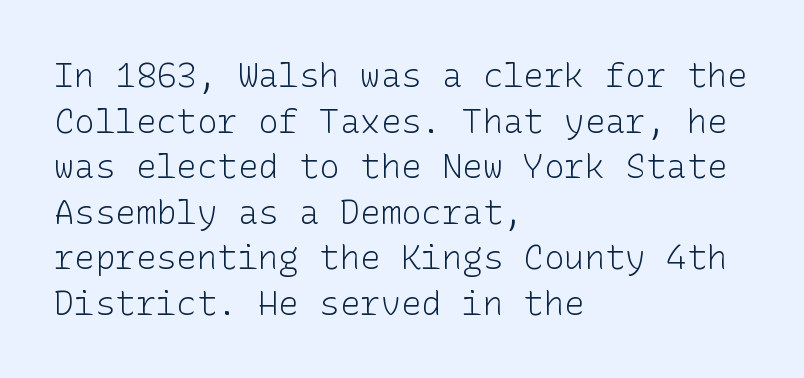
{"serif": "no", "italic": "no", "bold": "no", "weight": "light", "width": "normal", "stroke_contrast": "low", "x_height": "medium", "underline": "no", "align": "left", "line_spacing": "normal", "line_spacing_ratio": 1.34, "letter_spacing": "normal", "letter_spacing_em": 0.0, "glyph_px": 34}
